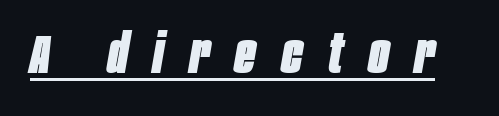
The image shows 54 px heavy, condensed type, italic (leaning right); set unusually wide letter spacing (+0.48 em), underlined; low stroke contrast and a large x-height.
